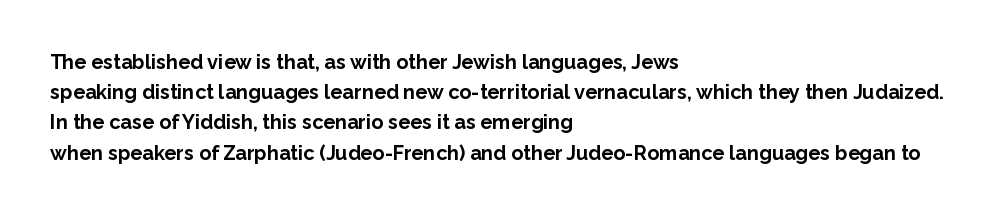
Q: Is the text bold? A: Yes.
Q: Is the text italic (slanted)? A: No, it is upright.
Q: Is the text underlined? A: No.
Q: How is the paragraph aligned? A: Left-aligned.
Q: Is the spacing between letters normal or unusually wide? A: Normal.
Q: Is the spacing between lines tight, normal or loose? A: Normal.
